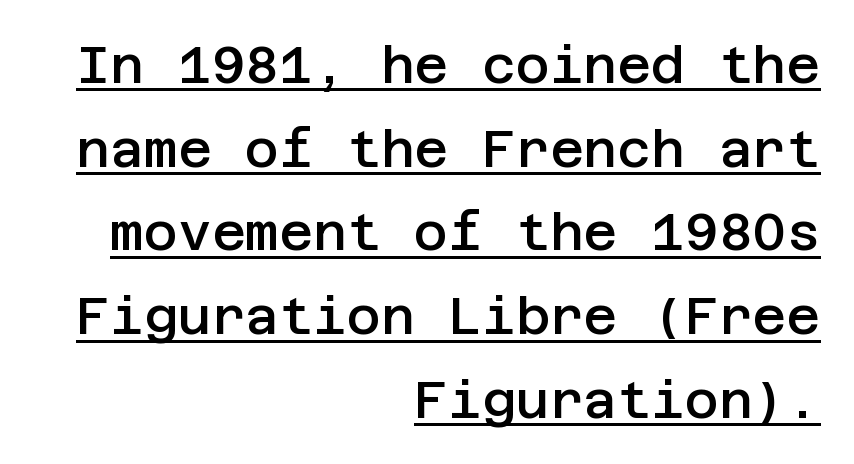
This rendering leaves character spacing at its baseline value. Honestly, the row spacing looks completely unremarkable. Layout note: lines flush right. I'd call this a sans setting — the letters go barefoot.
